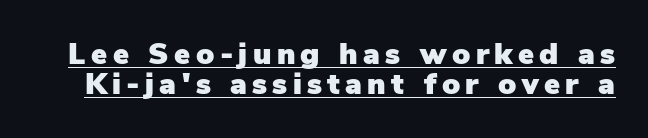
The image shows 30 px sans-serif type, upright; set tight line spacing (0.99x), underlined; low stroke contrast and a medium x-height.
